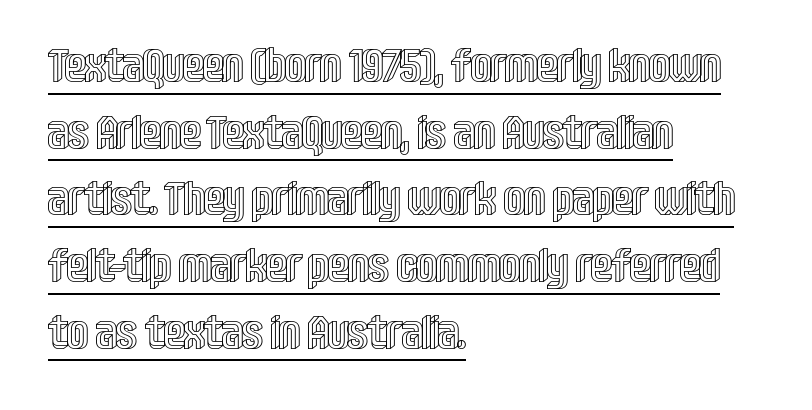
The image shows 46 px condensed type, upright; set left-aligned, normal line spacing (1.45x), normal letter spacing, underlined; a large x-height.
